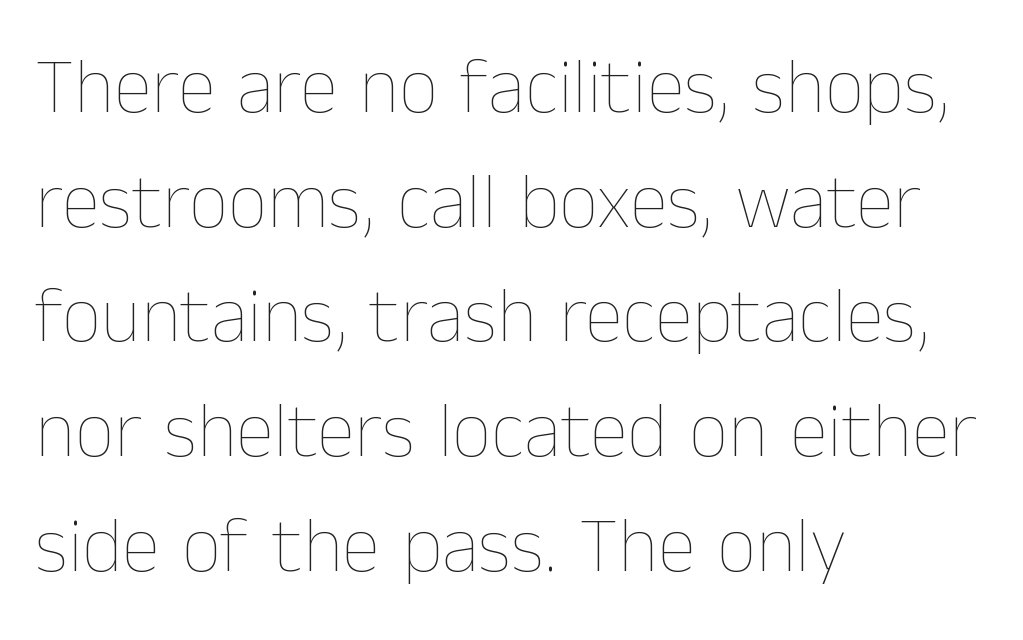
Q: Is the text bold? A: No.
Q: Is the text italic (slanted)? A: No, it is upright.
Q: Is the text underlined? A: No.
Q: How is the paragraph aligned? A: Left-aligned.
Q: Is the spacing between letters normal or unusually wide? A: Normal.
Q: Is the spacing between lines tight, normal or loose? A: Normal.
Q: Width (condensed, normal, or wide)? A: Normal.
Q: Stroke contrast? A: Low.
Q: x-height? A: Medium.
Q: Monospaced? A: No.
